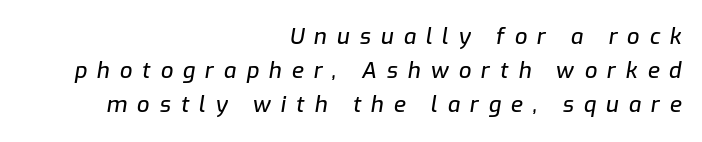
Q: Is the text italic (slanted)? A: Yes, it leans right by about 9 degrees.
Q: Is the text underlined? A: No.
Q: How is the paragraph aligned? A: Right-aligned.
Q: Is the spacing between letters normal or unusually wide? A: Unusually wide.
Q: Is the spacing between lines tight, normal or loose? A: Normal.
